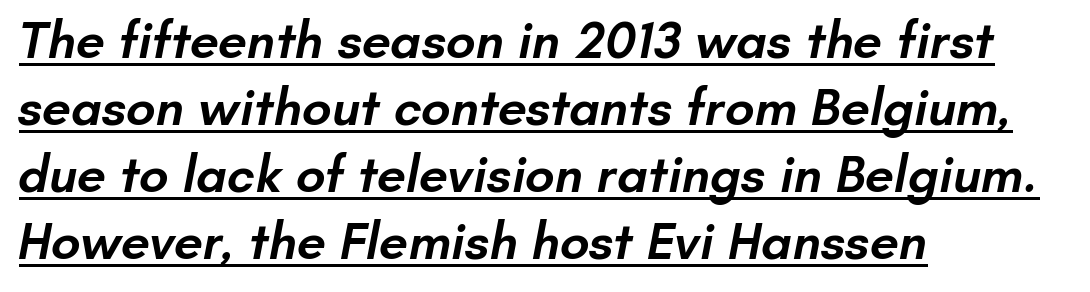
Regular leading. The passage is arranged the way most books set body copy — flush left. Is the letter spacing exaggerated? No — it looks like the ordinary default. The typeface chosen for these lines omits serifs. The rendered words wear a rule along their underside.
